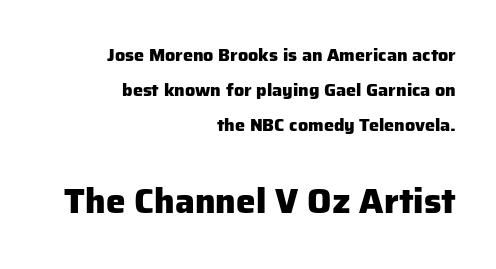
The image shows 35 px heavy sans-serif type, upright; set right-aligned, loose line spacing (1.94x), normal letter spacing, not underlined; the second (bottom) block is 1.94x larger; low stroke contrast and a medium x-height.
